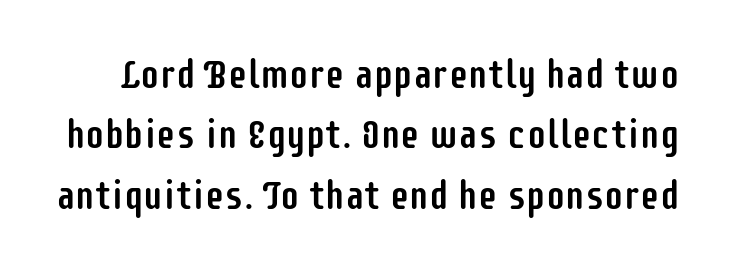
Q: Is the text italic (slanted)? A: No, it is upright.
Q: Is the typeface a serif or a sans-serif typeface? A: Sans-serif.
Q: Is the text underlined? A: No.
Q: Is the spacing between letters normal or unusually wide? A: Normal.
Q: Is the spacing between lines tight, normal or loose? A: Normal.
Q: Width (condensed, normal, or wide)? A: Condensed.
Q: Stroke contrast? A: Low.
Q: x-height? A: Large.
Q: Monospaced? A: No.
